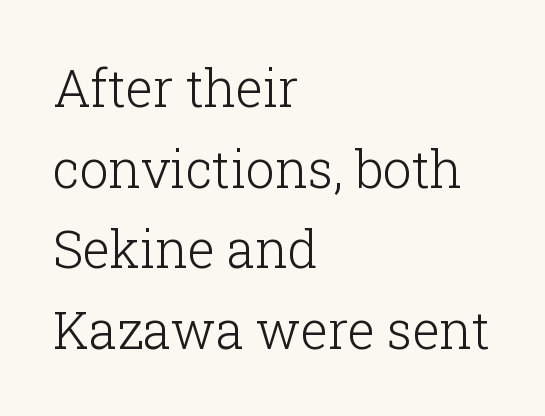
The image shows 51 px light serif type, upright; set left-aligned, normal line spacing (1.58x), normal letter spacing, not underlined; low stroke contrast and a medium x-height.
